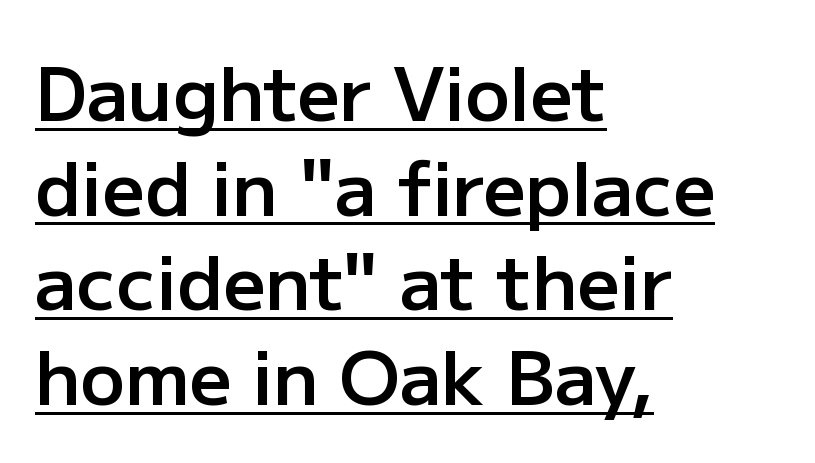
{"serif": "no", "italic": "no", "bold": "semi", "weight": "semibold", "width": "normal", "stroke_contrast": "low", "x_height": "medium", "monospaced": "no", "underline": "yes", "align": "left", "line_spacing": "normal", "line_spacing_ratio": 1.28, "letter_spacing": "normal", "letter_spacing_em": 0.0, "glyph_px": 74}
